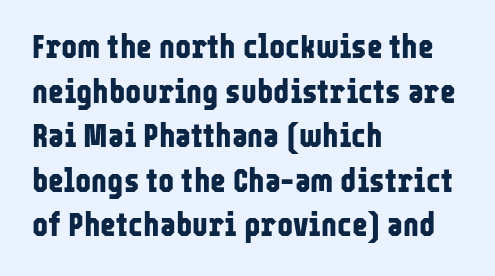
Q: Is the text bold? A: Yes.
Q: Is the text italic (slanted)? A: No, it is upright.
Q: Is the typeface a serif or a sans-serif typeface? A: Sans-serif.
Q: Is the text underlined? A: No.
Q: How is the paragraph aligned? A: Left-aligned.
Q: Is the spacing between letters normal or unusually wide? A: Normal.
Q: Is the spacing between lines tight, normal or loose? A: Normal.
Q: Width (condensed, normal, or wide)? A: Condensed.
Q: Stroke contrast? A: Low.
Q: x-height? A: Medium.
Q: Monospaced? A: No.
